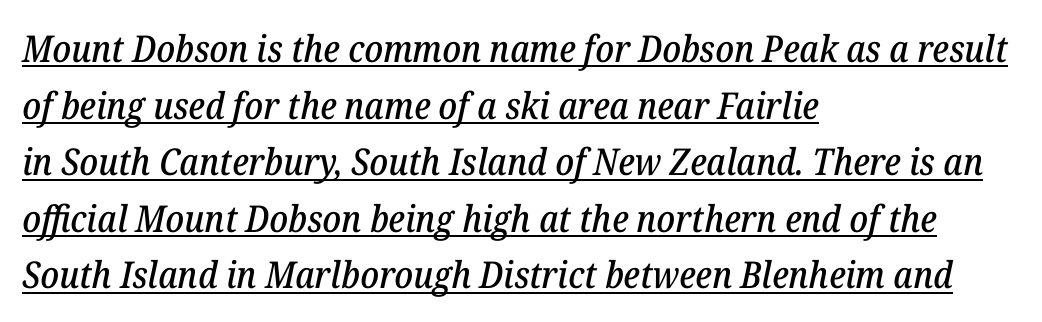
Q: Is the text italic (slanted)? A: Yes, it leans right by about 12 degrees.
Q: Is the typeface a serif or a sans-serif typeface? A: Serif.
Q: Is the text underlined? A: Yes.
Q: How is the paragraph aligned? A: Left-aligned.
Q: Is the spacing between letters normal or unusually wide? A: Normal.
Q: Is the spacing between lines tight, normal or loose? A: Normal.
Q: Width (condensed, normal, or wide)? A: Normal.
Q: Stroke contrast? A: Low.
Q: x-height? A: Medium.
Q: Monospaced? A: No.
